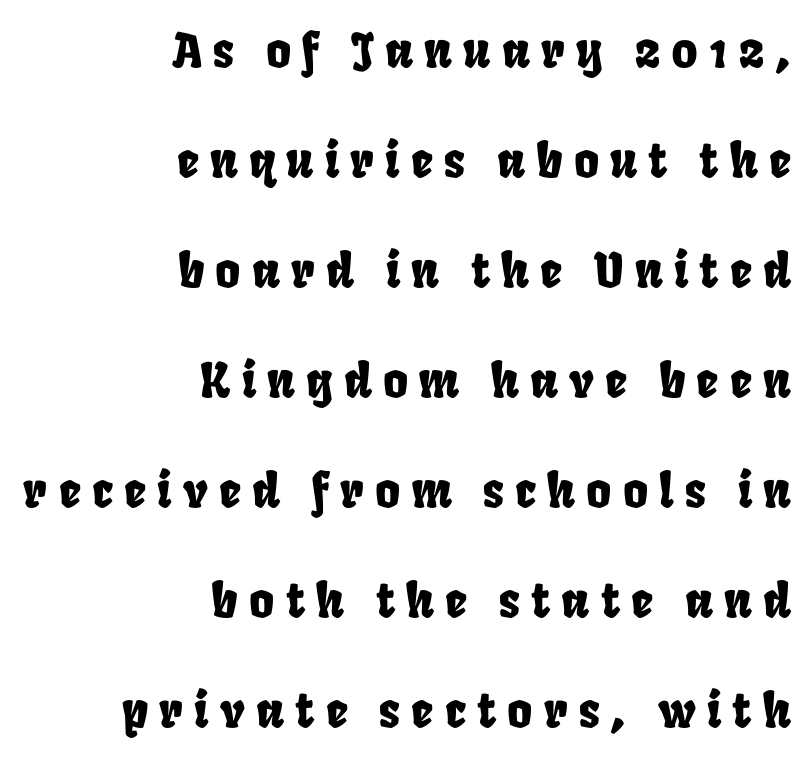
The image shows 48 px condensed type; set right-aligned, loose line spacing (2.29x), unusually wide letter spacing (+0.23 em), not underlined; low stroke contrast and a large x-height.
